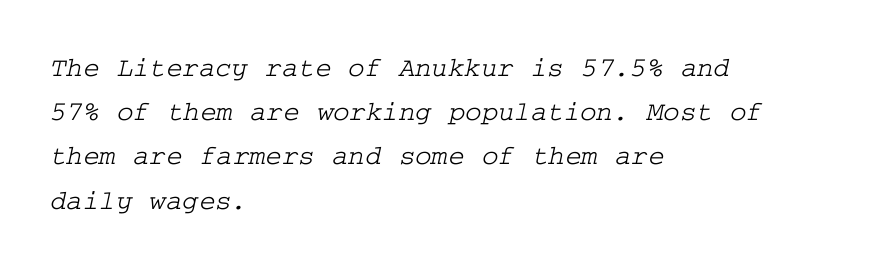
The image shows 28 px wide serif type; set left-aligned, normal line spacing (1.58x), normal letter spacing, not underlined; low stroke contrast and a medium x-height.
